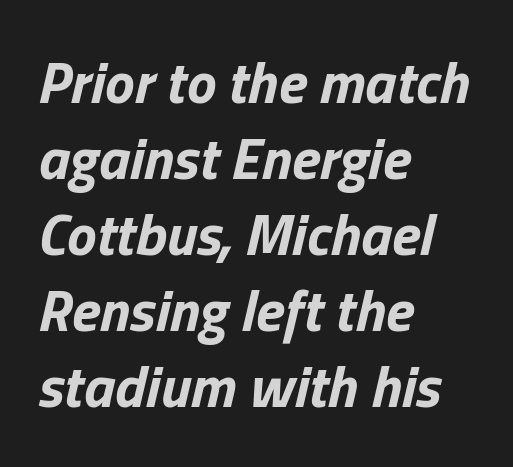
The image shows 59 px bold type, italic (leaning right); set left-aligned, normal line spacing (1.29x), normal letter spacing, not underlined; low stroke contrast and a medium x-height.
